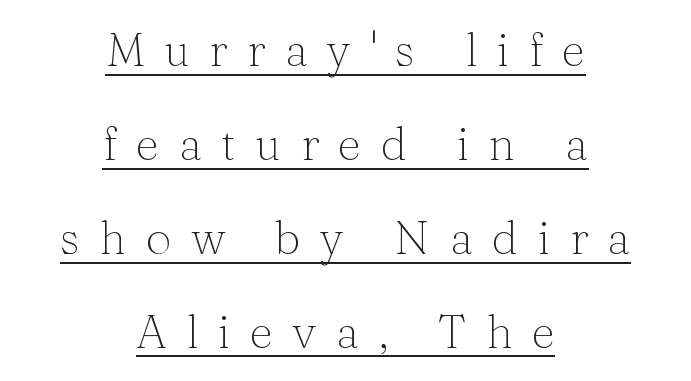
{"serif": "yes", "italic": "no", "bold": "no", "weight": "light", "width": "normal", "stroke_contrast": "medium", "x_height": "medium", "monospaced": "no", "underline": "yes", "align": "center", "line_spacing": "loose", "line_spacing_ratio": 2.04, "letter_spacing": "wide", "letter_spacing_em": 0.42, "glyph_px": 46}
